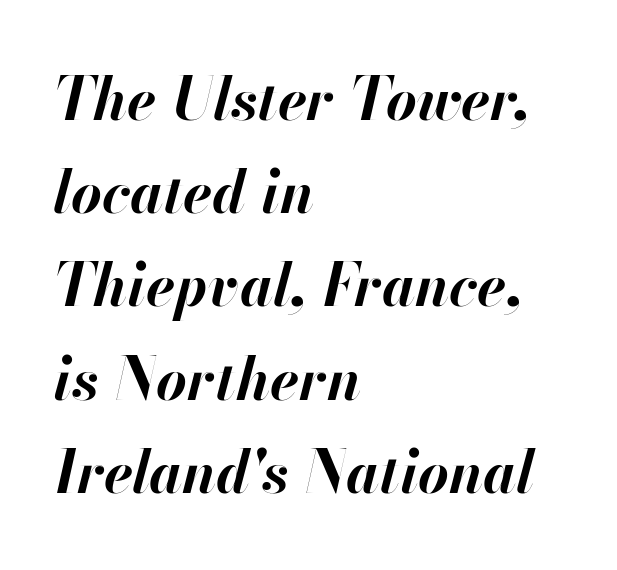
The image shows 59 px bold type, italic (leaning right); set left-aligned, normal line spacing (1.58x), normal letter spacing, not underlined; high stroke contrast and a small x-height.
